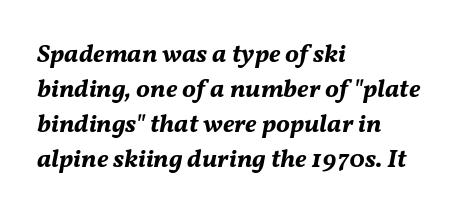
Quick note: interline space is typical. The setting favours the left margin, as ordinary paragraphs usually do. Stroke thickness is high; the sample reads as a true bold. The string is rendered with underlining switched off.
